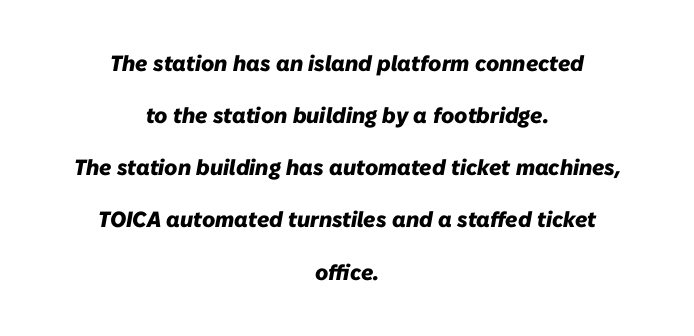
Q: Is the text bold? A: Yes.
Q: Is the text italic (slanted)? A: Yes, it leans right by about 10 degrees.
Q: Is the text underlined? A: No.
Q: How is the paragraph aligned? A: Centered.
Q: Is the spacing between letters normal or unusually wide? A: Normal.
Q: Is the spacing between lines tight, normal or loose? A: Loose.
